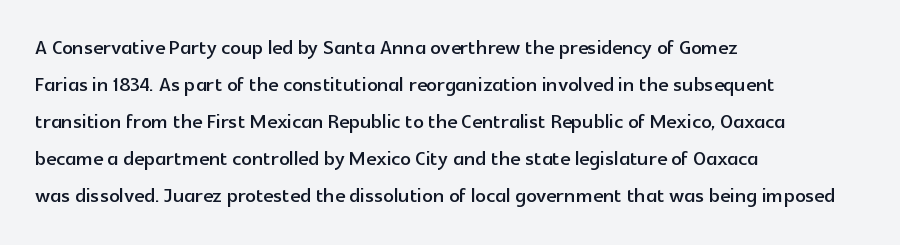
Inter-character spacing is left at the font's built-in metrics. Bare-footed words on every line. Every stem runs plumb, perpendicular to the baseline. Line spacing here is normal. Every row of glyphs begins at an identical x-position on the left.
